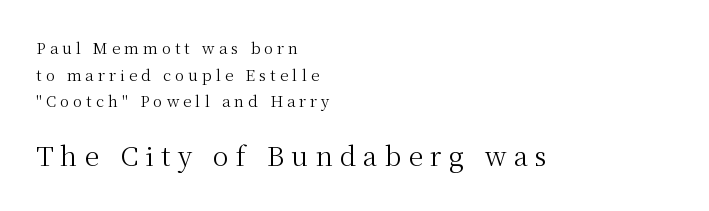
The letters are spread apart with noticeably loose tracking. Notice how the stems are strictly vertical — no italics here. Scale increases going downward across the two blocks. Stems and bowls with no extra thickness — not bold. Lines of text with bare space underneath. Leftover space on each line is placed entirely after the last word.
